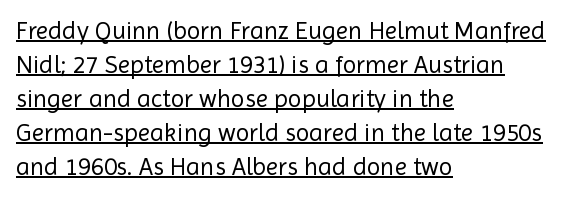
{"italic": "no", "bold": "no", "underline": "yes", "align": "left", "line_spacing": "normal", "line_spacing_ratio": 1.36, "letter_spacing": "normal", "letter_spacing_em": 0.0, "glyph_px": 25}
